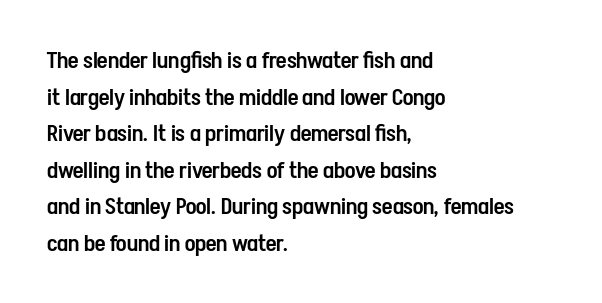
{"italic": "no", "bold": "semi", "underline": "no", "align": "left", "line_spacing": "normal", "line_spacing_ratio": 1.59, "letter_spacing": "normal", "letter_spacing_em": 0.0, "glyph_px": 23}
